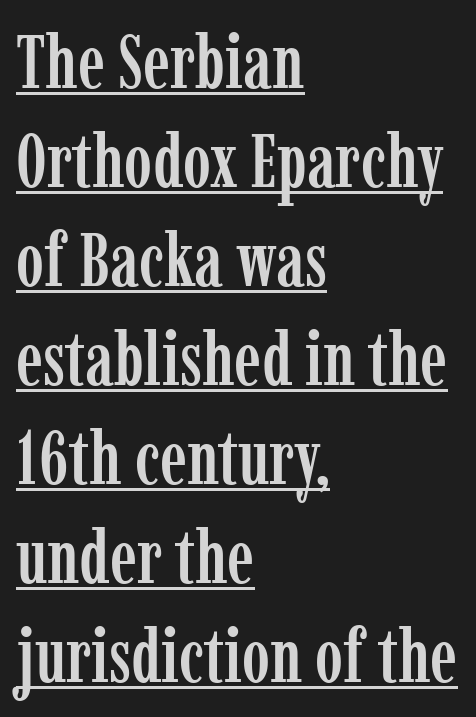
Q: Is the text italic (slanted)? A: No, it is upright.
Q: Is the typeface a serif or a sans-serif typeface? A: Serif.
Q: Is the text underlined? A: Yes.
Q: How is the paragraph aligned? A: Left-aligned.
Q: Is the spacing between letters normal or unusually wide? A: Normal.
Q: Is the spacing between lines tight, normal or loose? A: Normal.
Q: Width (condensed, normal, or wide)? A: Condensed.
Q: Stroke contrast? A: Low.
Q: x-height? A: Medium.
Q: Monospaced? A: No.
